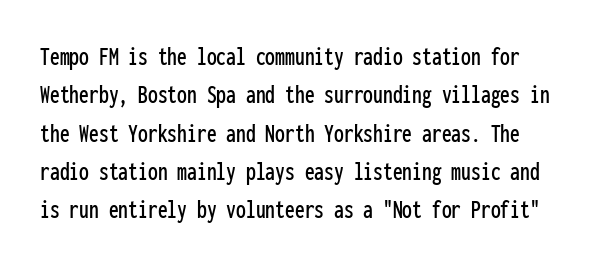
The image shows 28 px condensed sans-serif type, upright, monospaced; set normal line spacing (1.37x), normal letter spacing, not underlined; low stroke contrast and a medium x-height.
